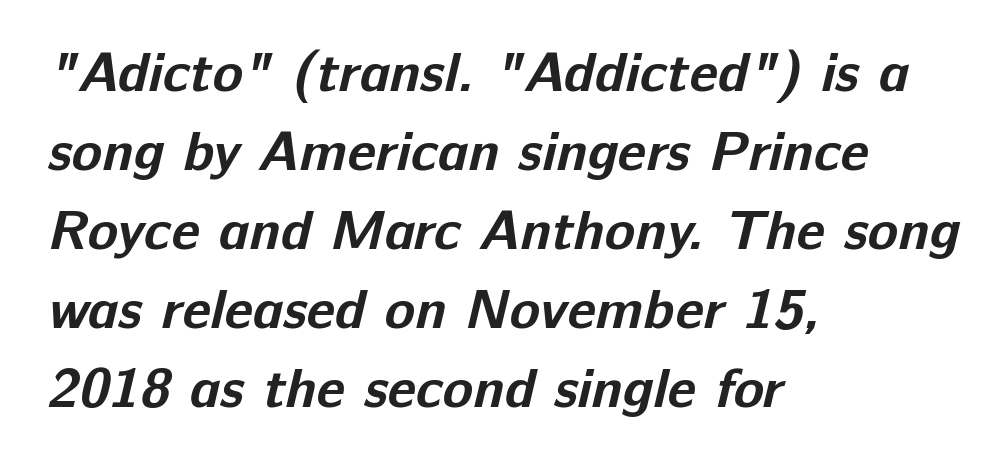
The image shows 56 px bold sans-serif type; set left-aligned, normal line spacing (1.41x), normal letter spacing, not underlined; low stroke contrast and a medium x-height.
